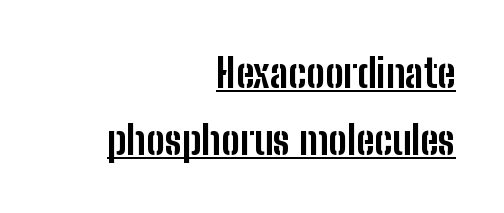
{"serif": "no", "italic": "no", "bold": "yes", "weight": "bold", "width": "condensed", "stroke_contrast": "low", "x_height": "medium", "monospaced": "no", "underline": "yes", "align": "right", "line_spacing_ratio": 1.71, "letter_spacing": "normal", "letter_spacing_em": 0.0, "glyph_px": 39}
